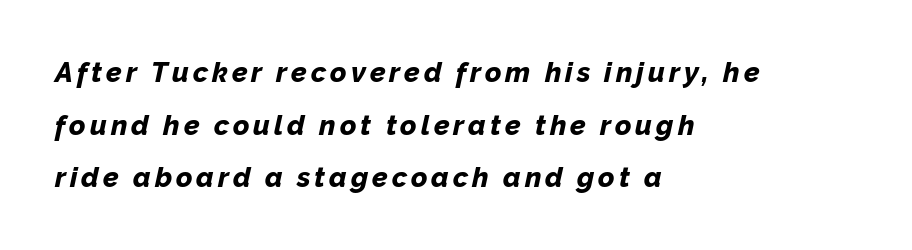
Q: Is the text bold? A: Yes.
Q: Is the text italic (slanted)? A: Yes, it leans right by about 12 degrees.
Q: Is the text underlined? A: No.
Q: How is the paragraph aligned? A: Left-aligned.
Q: Width (condensed, normal, or wide)? A: Normal.
Q: Stroke contrast? A: Low.
Q: x-height? A: Medium.
Q: Monospaced? A: No.
